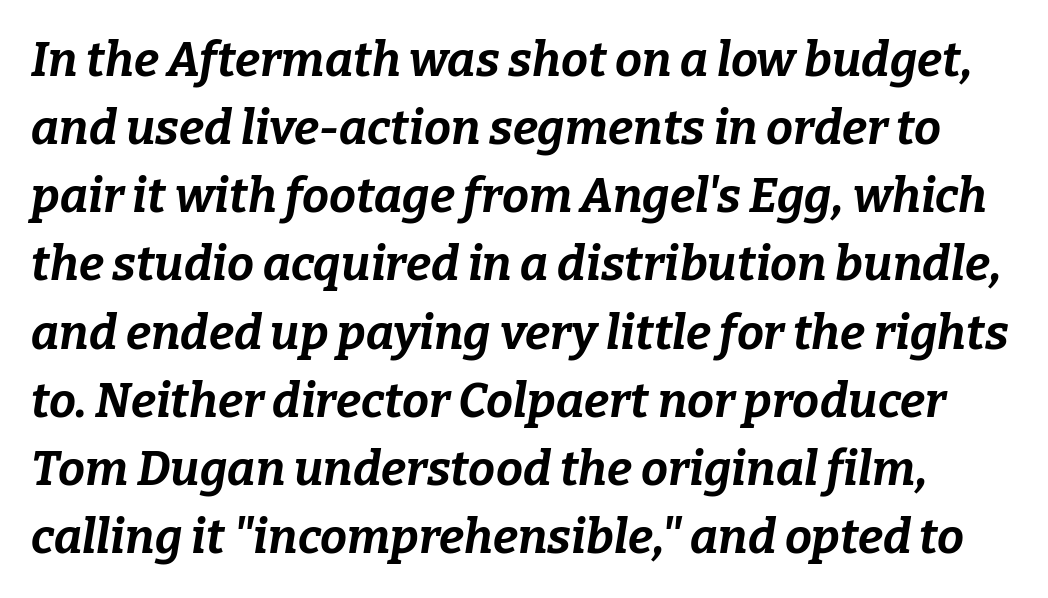
The image shows 48 px bold type, italic (leaning right); set normal line spacing (1.42x), normal letter spacing, not underlined; low stroke contrast and a medium x-height.
